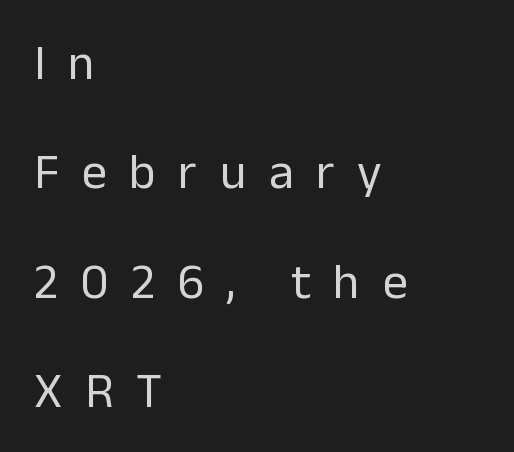
The image shows 50 px regular-weight sans-serif type, upright; set left-aligned, loose line spacing (2.19x), unusually wide letter spacing (+0.45 em), not underlined; low stroke contrast and a medium x-height.
